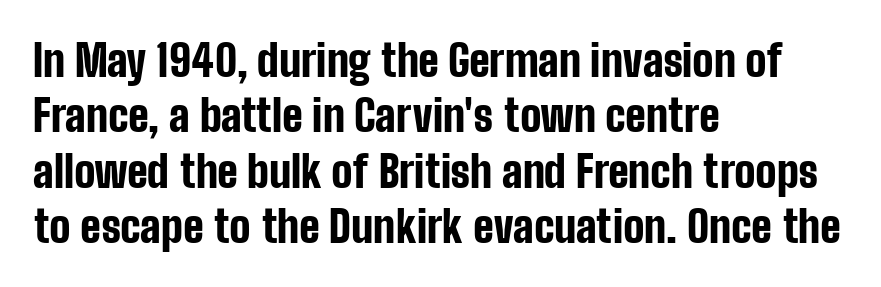
The image shows 44 px bold, condensed sans-serif type, upright; set left-aligned, normal line spacing (1.26x), normal letter spacing, not underlined; low stroke contrast and a medium x-height.
